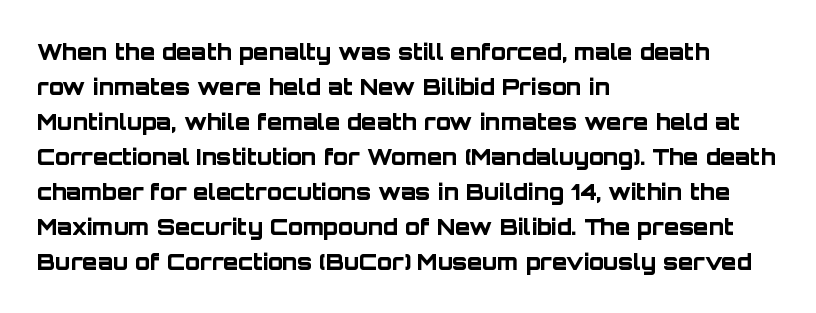
Q: Is the text bold? A: Yes.
Q: Is the text italic (slanted)? A: No, it is upright.
Q: Is the text underlined? A: No.
Q: How is the paragraph aligned? A: Left-aligned.
Q: Is the spacing between letters normal or unusually wide? A: Normal.
Q: Is the spacing between lines tight, normal or loose? A: Normal.
